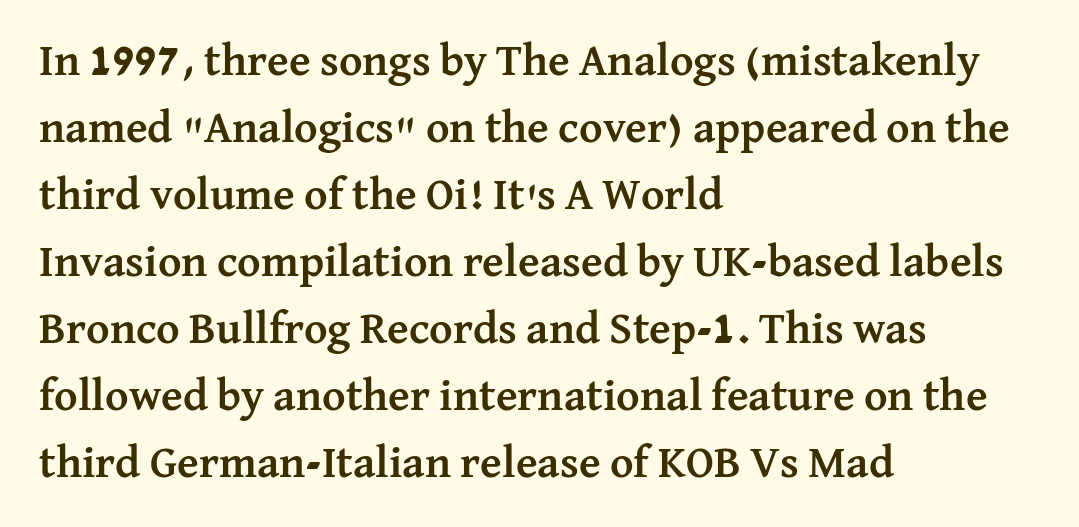
Designer's note — italics off, roman on. If you drew a ruler down the left edge, every line would touch it. The space between consecutive lines is moderate. Characters follow at the spacing the type designer built in. Typographic density is high because the face is bold. Note the varied advance widths — an 'i' is clearly narrower than an 'm'.
